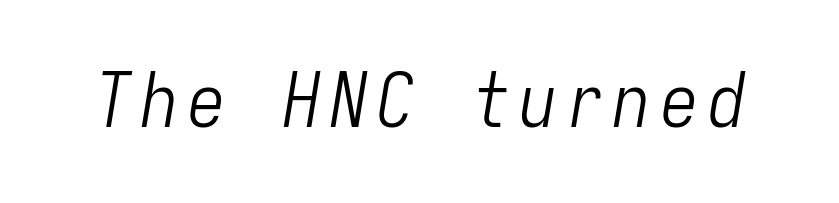
The image shows 75 px light, condensed type, italic (leaning right), monospaced; set not underlined; low stroke contrast and a medium x-height.
